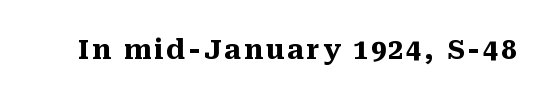
Q: Is the text bold? A: Yes.
Q: Is the text italic (slanted)? A: No, it is upright.
Q: Is the text underlined? A: No.
